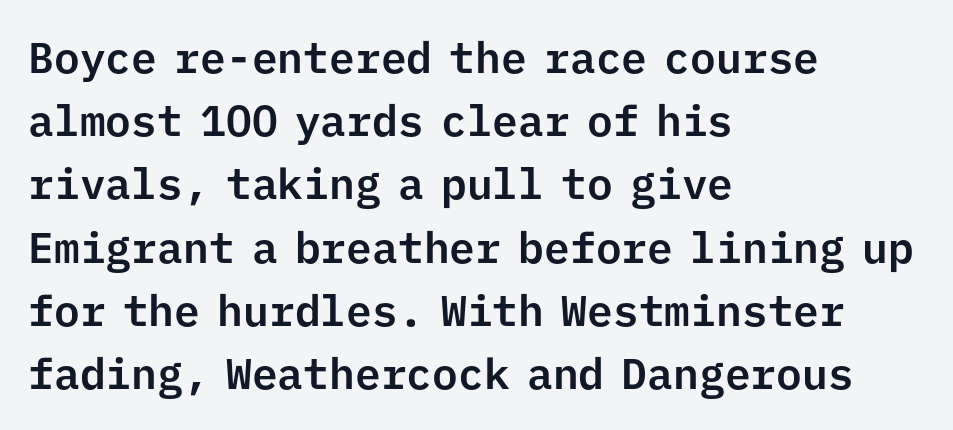
Beneath every word, the page is bare. Teacher's note: observe the even left margin — that is flush-left alignment. How are the letters spaced? Ordinarily, with no added tracking. Spacing verdict: monospaced, one width for all characters. Does the type have serifs? No, each stem ends abruptly.
